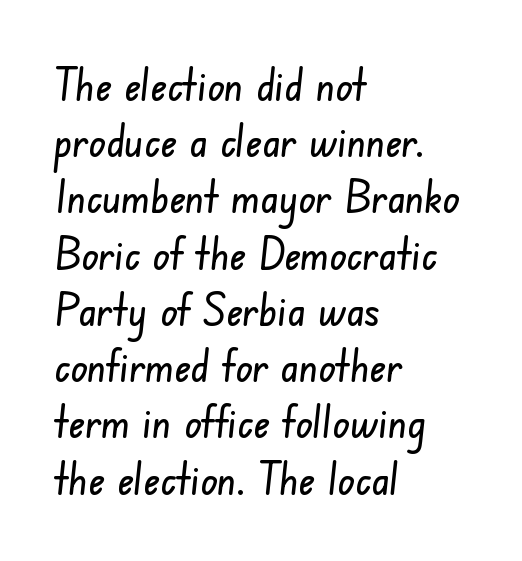
Q: Is the typeface a serif or a sans-serif typeface? A: Sans-serif.
Q: Is the text underlined? A: No.
Q: How is the paragraph aligned? A: Left-aligned.
Q: Is the spacing between letters normal or unusually wide? A: Normal.
Q: Is the spacing between lines tight, normal or loose? A: Normal.
Q: Width (condensed, normal, or wide)? A: Condensed.
Q: Stroke contrast? A: Low.
Q: x-height? A: Small.
Q: Monospaced? A: No.
